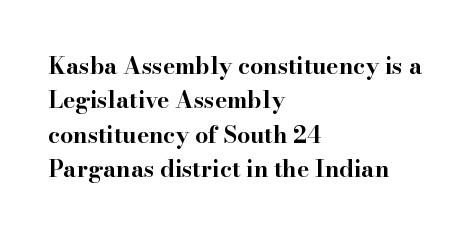
Q: Is the text bold? A: Yes.
Q: Is the text italic (slanted)? A: No, it is upright.
Q: Is the text underlined? A: No.
Q: How is the paragraph aligned? A: Left-aligned.
Q: Is the spacing between letters normal or unusually wide? A: Normal.
Q: Is the spacing between lines tight, normal or loose? A: Normal.
